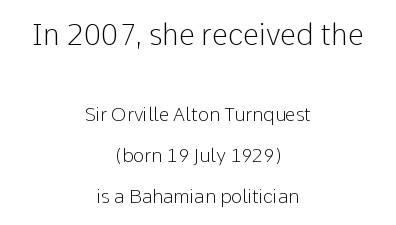
{"serif": "no", "italic": "no", "bold": "no", "weight": "light", "width": "normal", "stroke_contrast": "low", "x_height": "medium", "monospaced": "no", "underline": "no", "align": "center", "line_spacing": "loose", "line_spacing_ratio": 2.14, "letter_spacing": "normal", "letter_spacing_em": 0.0, "larger_block": "first", "size_ratio": 1.53, "glyph_px": 29}
